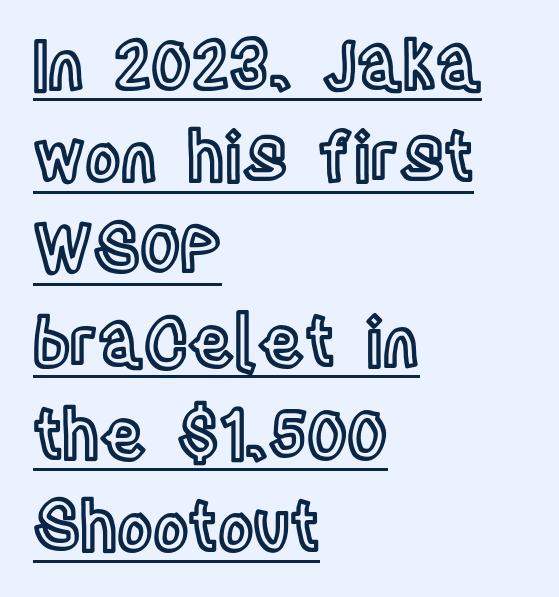
Q: Is the text italic (slanted)? A: No, it is upright.
Q: Is the text underlined? A: Yes.
Q: How is the paragraph aligned? A: Left-aligned.
Q: Is the spacing between letters normal or unusually wide? A: Normal.
Q: Is the spacing between lines tight, normal or loose? A: Normal.
Q: Width (condensed, normal, or wide)? A: Condensed.
Q: x-height? A: Large.
Q: Monospaced? A: No.
